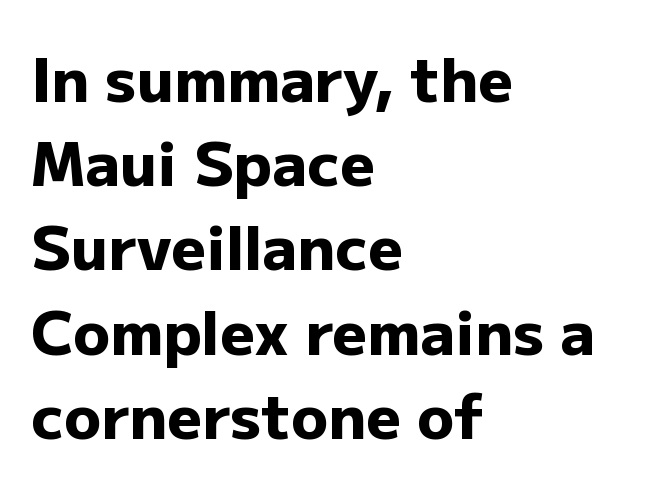
{"serif": "no", "italic": "no", "bold": "yes", "weight": "heavy", "width": "normal", "stroke_contrast": "low", "x_height": "medium", "monospaced": "no", "underline": "no", "align": "left", "line_spacing": "normal", "line_spacing_ratio": 1.38, "letter_spacing": "normal", "letter_spacing_em": 0.0, "glyph_px": 61}
